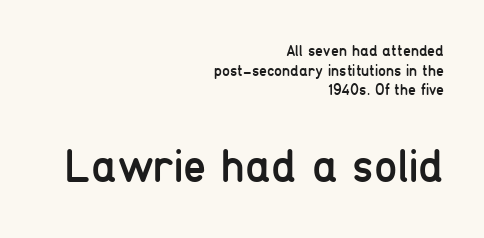
Between one letter and the next there's only the usual sliver of space. Alignment: flush right. This is roman type, the default non-slanted kind. Beneath every word, the page is bare. Weight: regular or lighter.
